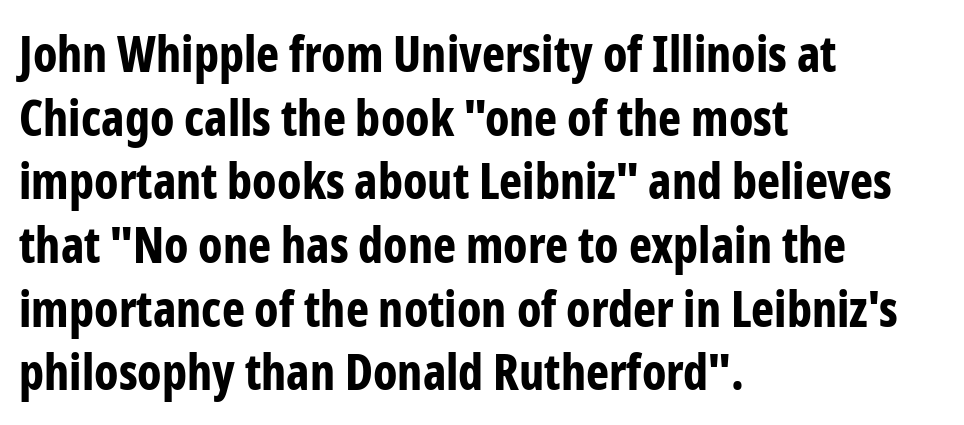
Q: Is the text bold? A: Yes.
Q: Is the text italic (slanted)? A: No, it is upright.
Q: Is the typeface a serif or a sans-serif typeface? A: Sans-serif.
Q: Is the text underlined? A: No.
Q: How is the paragraph aligned? A: Left-aligned.
Q: Is the spacing between letters normal or unusually wide? A: Normal.
Q: Is the spacing between lines tight, normal or loose? A: Normal.
Q: Width (condensed, normal, or wide)? A: Condensed.
Q: Stroke contrast? A: Low.
Q: x-height? A: Medium.
Q: Monospaced? A: No.
